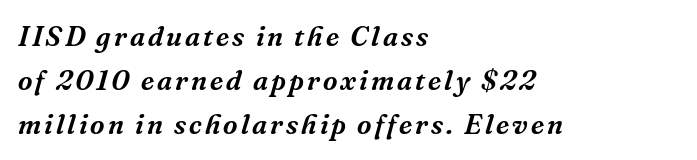
Classification — serif. The gap between lines stays unmarked. Teacher's note: observe the even left margin — that is flush-left alignment. Note the varied advance widths — an 'i' is clearly narrower than an 'm'. These lines sit exactly where default settings would place them. There's an unmistakable incline to the writing here.
